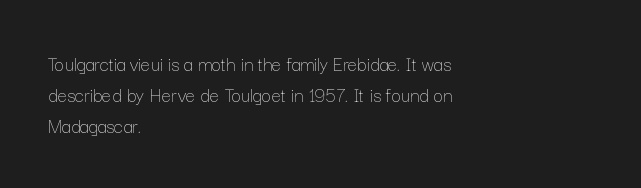
The image shows 21 px text type, upright; set left-aligned, normal line spacing (1.47x), normal letter spacing, not underlined.
